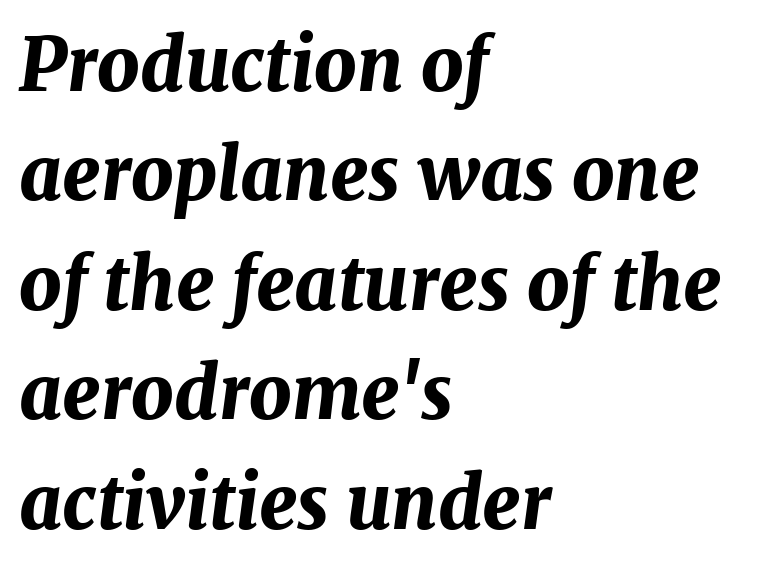
Q: Is the text bold? A: Yes.
Q: Is the text italic (slanted)? A: Yes, it leans right by about 7 degrees.
Q: Is the text underlined? A: No.
Q: How is the paragraph aligned? A: Left-aligned.
Q: Is the spacing between letters normal or unusually wide? A: Normal.
Q: Is the spacing between lines tight, normal or loose? A: Normal.
Q: Width (condensed, normal, or wide)? A: Normal.
Q: Stroke contrast? A: Medium.
Q: x-height? A: Medium.
Q: Monospaced? A: No.
